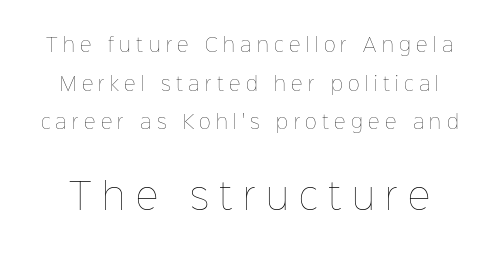
Look at the glyph heights: the lower group is clearly the bigger setting. The letters advance in unequal steps, a hallmark of proportional type. Only glyphs here, with clear space below each row. Tracking value appears strongly positive — letters spread wide. Vertical spacing — loose. Summary of weight: not heavy and not bold.
